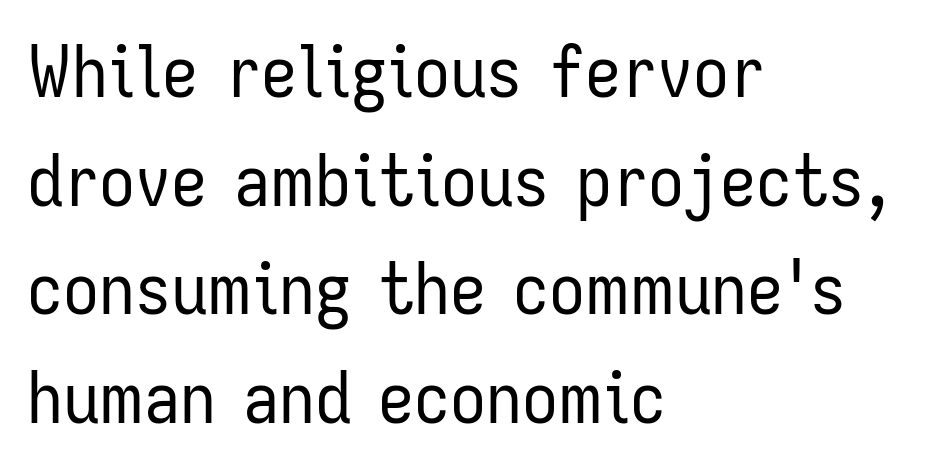
The image shows 72 px regular-weight, condensed sans-serif type, upright; set left-aligned, normal line spacing (1.51x), normal letter spacing, not underlined; low stroke contrast and a medium x-height.
